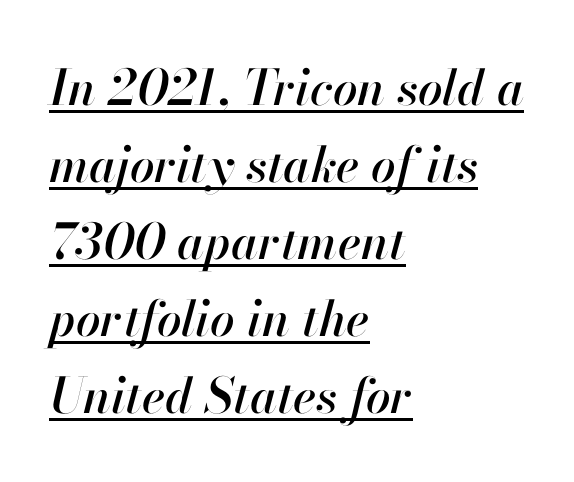
The passage shown is underscored from start to finish. What stands out about the letter spacing? Nothing — it is the standard amount. Looks like regular typesetting: each glyph gets only the width it needs. A classic flush-left, rag-right setting is used for this passage.
